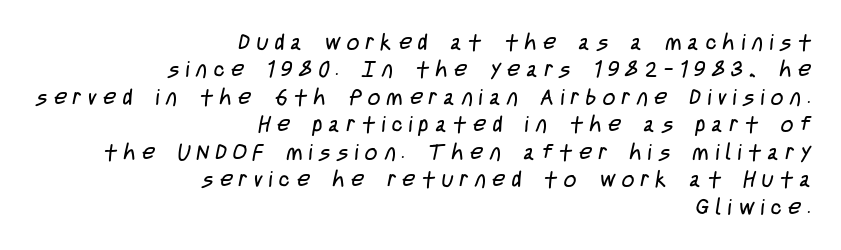
Q: Is the text bold? A: No.
Q: Is the text underlined? A: No.
Q: How is the paragraph aligned? A: Right-aligned.
Q: Is the spacing between letters normal or unusually wide? A: Unusually wide.
Q: Is the spacing between lines tight, normal or loose? A: Normal.
